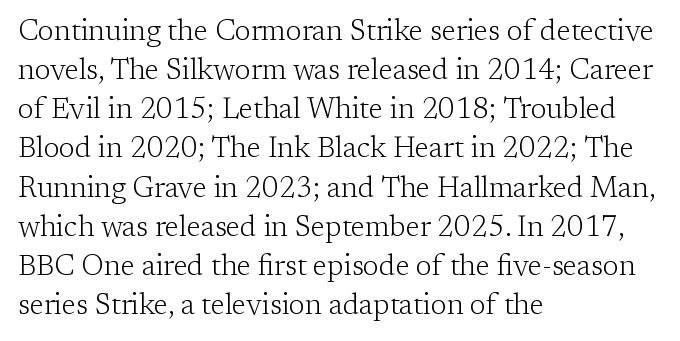
{"serif": "yes", "italic": "no", "bold": "no", "weight": "light", "width": "normal", "stroke_contrast": "low", "x_height": "medium", "monospaced": "no", "underline": "no", "align": "left", "line_spacing": "normal", "line_spacing_ratio": 1.35, "letter_spacing": "normal", "letter_spacing_em": 0.0, "glyph_px": 29}
